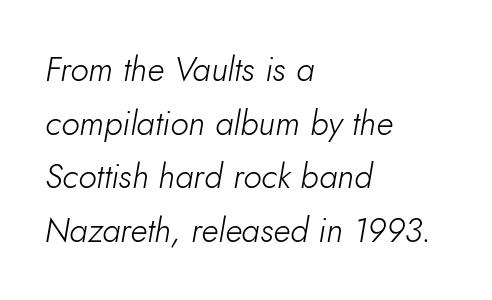
Q: Is the text bold? A: No.
Q: Is the text italic (slanted)? A: Yes, it leans right by about 10 degrees.
Q: Is the text underlined? A: No.
Q: How is the paragraph aligned? A: Left-aligned.
Q: Is the spacing between letters normal or unusually wide? A: Normal.
Q: Is the spacing between lines tight, normal or loose? A: Normal.
Q: Width (condensed, normal, or wide)? A: Normal.
Q: Stroke contrast? A: Low.
Q: x-height? A: Small.
Q: Monospaced? A: No.
